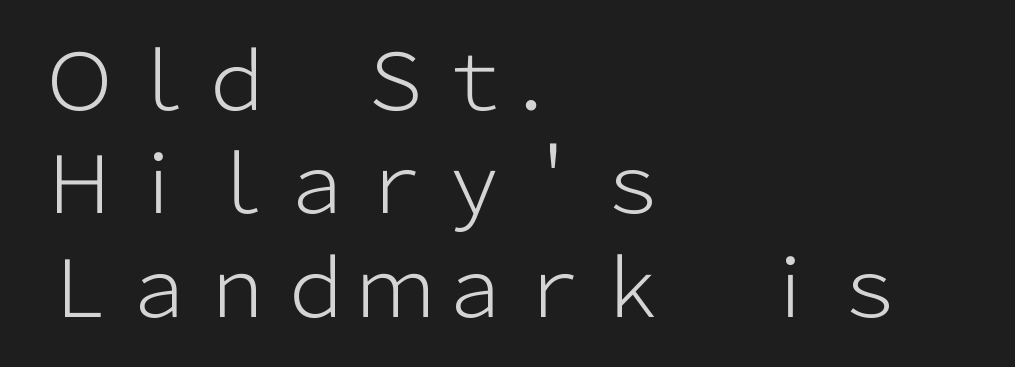
The image shows 79 px light sans-serif type, upright; set left-aligned, normal line spacing (1.31x), normal letter spacing, not underlined; low stroke contrast and a medium x-height.
